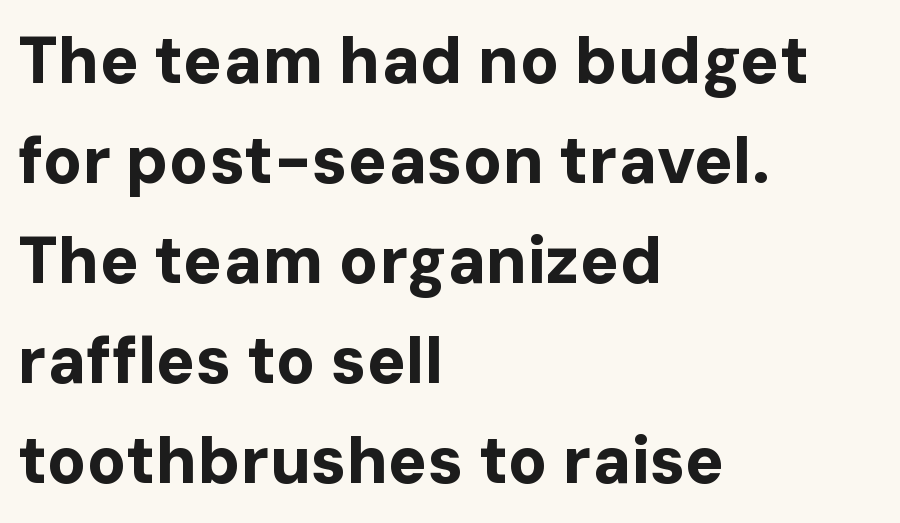
{"serif": "no", "italic": "no", "bold": "yes", "weight": "bold", "width": "normal", "stroke_contrast": "low", "x_height": "medium", "monospaced": "no", "underline": "no", "align": "left", "line_spacing": "normal", "line_spacing_ratio": 1.54, "letter_spacing": "normal", "letter_spacing_em": 0.0, "glyph_px": 65}
